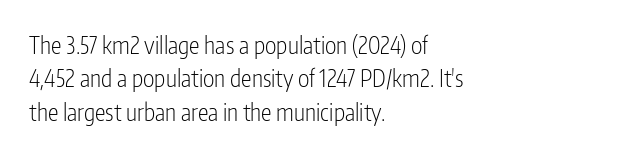
Q: Is the text bold? A: No.
Q: Is the text italic (slanted)? A: No, it is upright.
Q: Is the text underlined? A: No.
Q: How is the paragraph aligned? A: Left-aligned.
Q: Is the spacing between letters normal or unusually wide? A: Normal.
Q: Is the spacing between lines tight, normal or loose? A: Normal.
